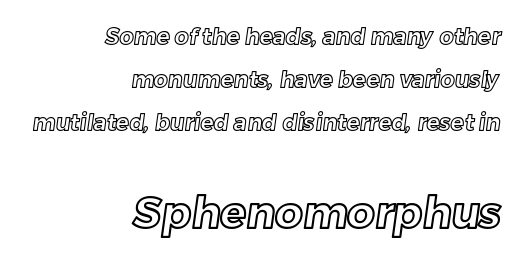
{"width": "normal", "x_height": "medium", "monospaced": "no", "underline": "no", "align": "right", "line_spacing": "loose", "line_spacing_ratio": 1.95, "letter_spacing": "normal", "letter_spacing_em": 0.0, "larger_block": "second", "size_ratio": 1.95, "glyph_px": 43}
